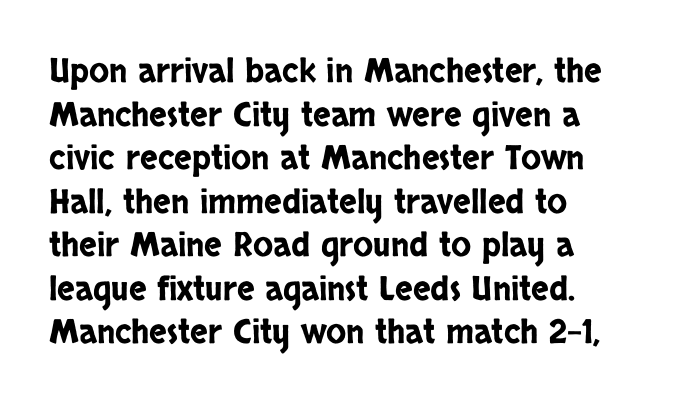
Alignment: flush left. The designer left line spacing at the default. You could not count columns in this text — the font is proportionally spaced. Serif or sans? Sans — the stroke terminals are bare. It's the straight-up-and-down kind of type.
